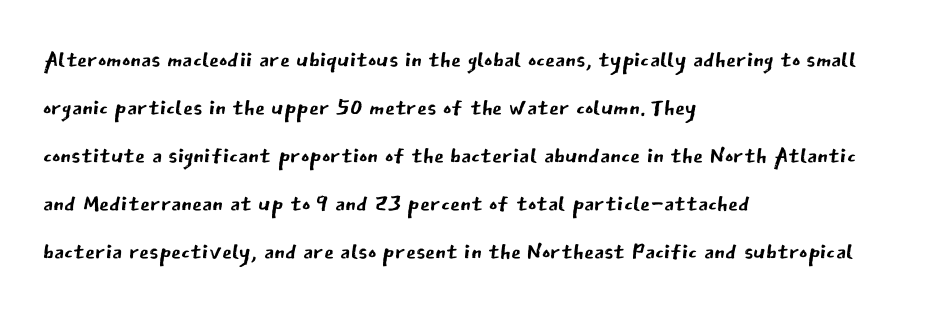
Q: Is the text bold? A: No.
Q: Is the text italic (slanted)? A: No, it is upright.
Q: Is the typeface a serif or a sans-serif typeface? A: Sans-serif.
Q: Is the text underlined? A: No.
Q: How is the paragraph aligned? A: Left-aligned.
Q: Is the spacing between letters normal or unusually wide? A: Normal.
Q: Is the spacing between lines tight, normal or loose? A: Normal.
Q: Width (condensed, normal, or wide)? A: Normal.
Q: Stroke contrast? A: Low.
Q: x-height? A: Medium.
Q: Monospaced? A: No.
